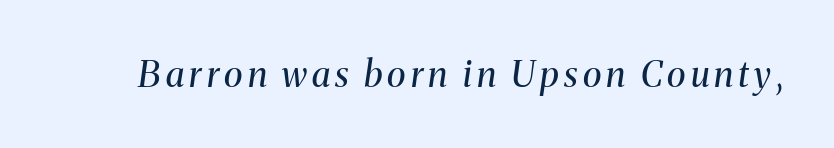
Q: Is the text bold? A: No.
Q: Is the text italic (slanted)? A: Yes, it leans right by about 8 degrees.
Q: Is the typeface a serif or a sans-serif typeface? A: Serif.
Q: Is the text underlined? A: No.
Q: Width (condensed, normal, or wide)? A: Normal.
Q: Stroke contrast? A: Medium.
Q: x-height? A: Medium.
Q: Monospaced? A: No.
